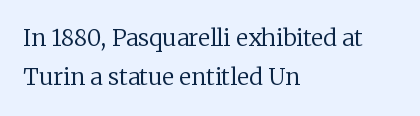
{"italic": "no", "bold": "no", "underline": "no", "align": "left", "line_spacing": "normal", "line_spacing_ratio": 1.7, "letter_spacing": "normal", "letter_spacing_em": 0.0, "glyph_px": 23}
